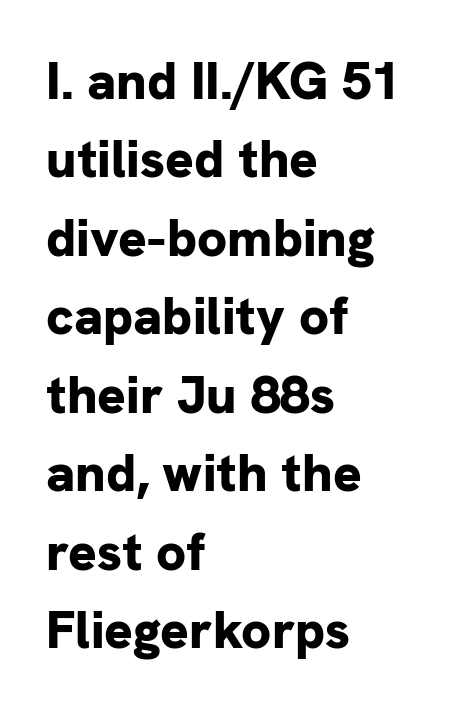
Q: Is the text bold? A: Yes.
Q: Is the text italic (slanted)? A: No, it is upright.
Q: Is the typeface a serif or a sans-serif typeface? A: Sans-serif.
Q: Is the text underlined? A: No.
Q: How is the paragraph aligned? A: Left-aligned.
Q: Is the spacing between letters normal or unusually wide? A: Normal.
Q: Is the spacing between lines tight, normal or loose? A: Normal.
Q: Width (condensed, normal, or wide)? A: Normal.
Q: Stroke contrast? A: Low.
Q: x-height? A: Medium.
Q: Monospaced? A: No.
